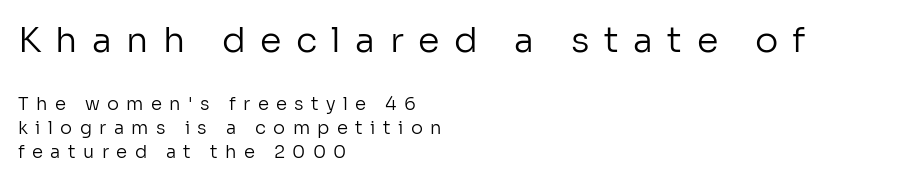
The image shows 35 px regular-weight sans-serif type, upright; set left-aligned, normal line spacing (1.32x), unusually wide letter spacing (+0.41 em), not underlined; the first (top) block is 1.94x larger; low stroke contrast and a medium x-height.
